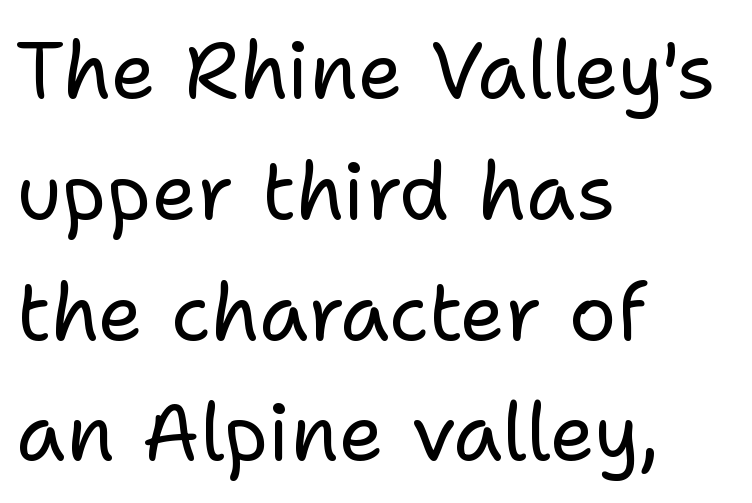
{"serif": "no", "italic": "no", "bold": "no", "weight": "regular", "width": "normal", "stroke_contrast": "low", "x_height": "medium", "monospaced": "no", "underline": "no", "align": "left", "line_spacing": "normal", "line_spacing_ratio": 1.51, "letter_spacing": "normal", "letter_spacing_em": 0.0, "glyph_px": 80}
